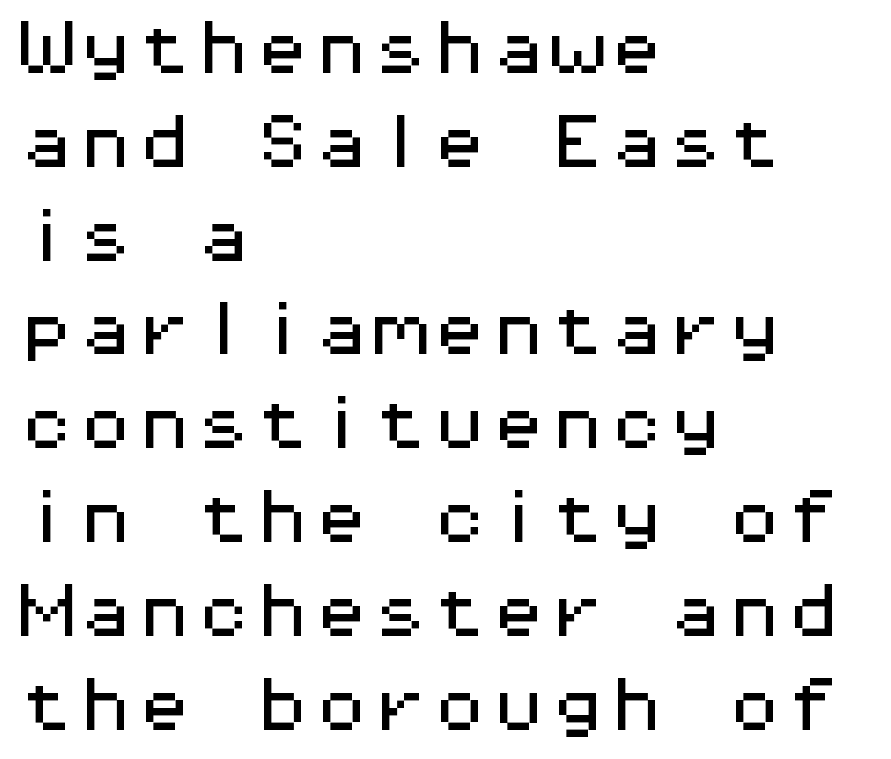
The image shows 59 px wide sans-serif type, upright, monospaced; set left-aligned, normal line spacing (1.59x), normal letter spacing, not underlined; medium stroke contrast and a medium x-height.
